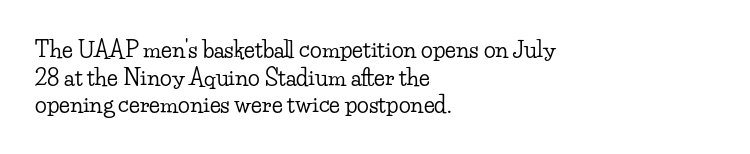
The image shows 22 px text type, upright; set left-aligned, normal line spacing (1.26x), normal letter spacing, not underlined.
